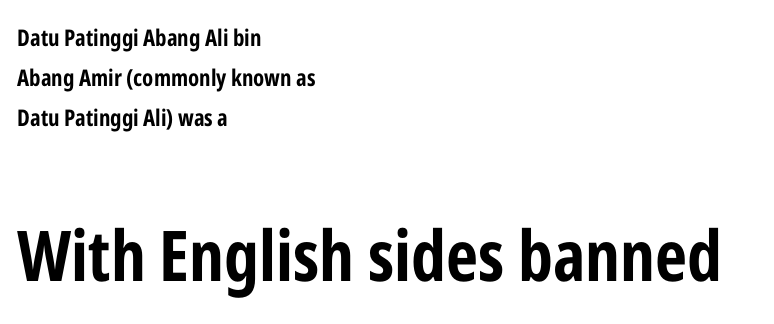
Q: Is the text bold? A: Yes.
Q: Is the text italic (slanted)? A: No, it is upright.
Q: Is the typeface a serif or a sans-serif typeface? A: Sans-serif.
Q: Is the text underlined? A: No.
Q: How is the paragraph aligned? A: Left-aligned.
Q: Is the spacing between letters normal or unusually wide? A: Normal.
Q: Which block of text is set in a larger size, the first (top) or the second (bottom)? A: The second (bottom) one.
Q: Width (condensed, normal, or wide)? A: Condensed.
Q: Stroke contrast? A: Low.
Q: x-height? A: Medium.
Q: Monospaced? A: No.
